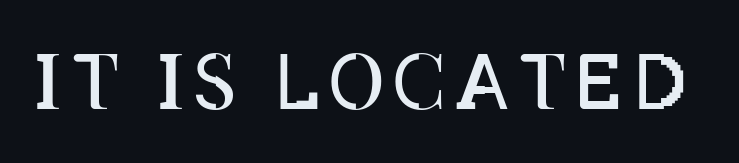
{"italic": "no", "bold": "no", "weight": "regular", "width": "condensed", "stroke_contrast": "low", "x_height": "large", "monospaced": "no", "underline": "no", "glyph_px": 76}
